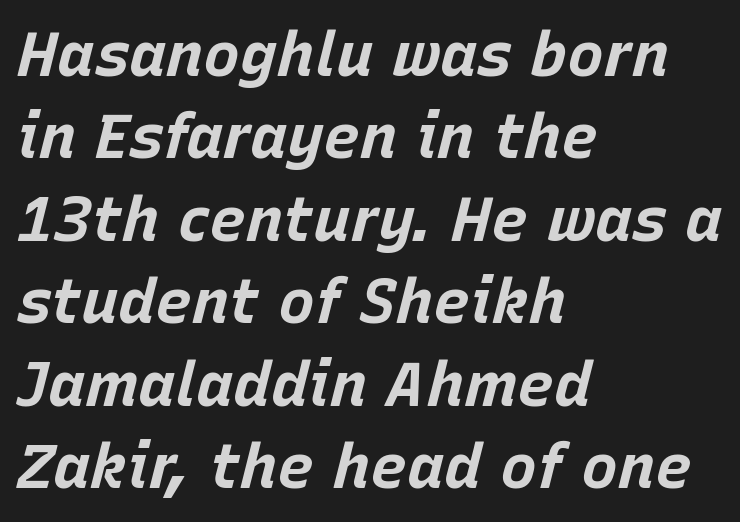
Compared with typical paragraphs, the rows here are spaced about the same. The letters sit at their default tracking, neither squeezed nor spread. In terms of posture, this sample is oblique. The rendering uses natural spacing where letterforms have individual widths. Left-aligned paragraph, ragged on the right.
